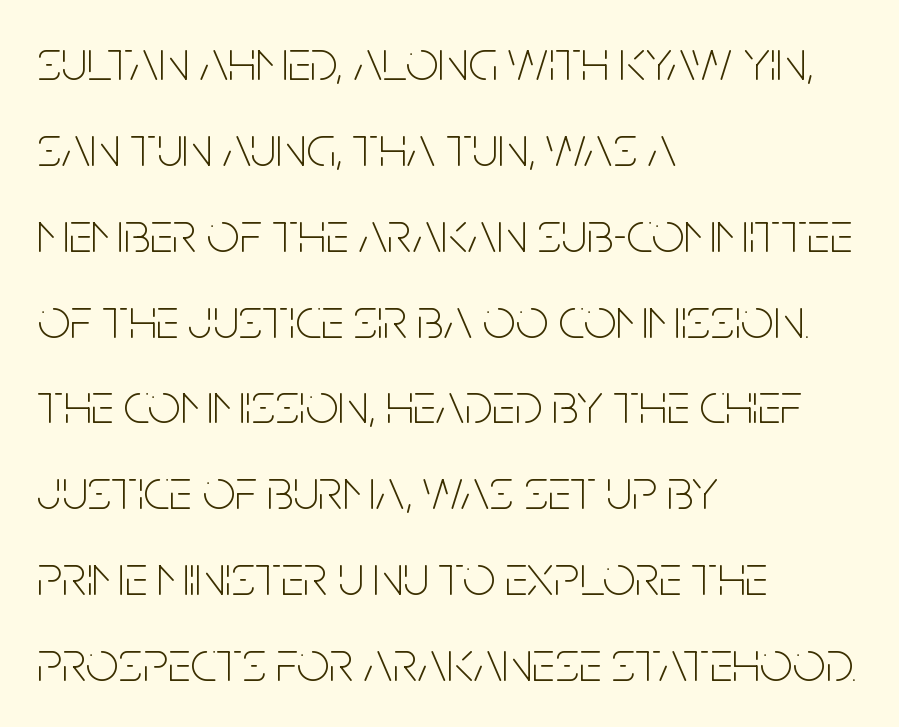
{"serif": "no", "italic": "no", "bold": "no", "weight": "thin", "width": "condensed", "stroke_contrast": "low", "x_height": "large", "monospaced": "no", "underline": "no", "align": "left", "line_spacing": "normal", "line_spacing_ratio": 1.48, "letter_spacing": "normal", "letter_spacing_em": 0.0, "glyph_px": 58}
